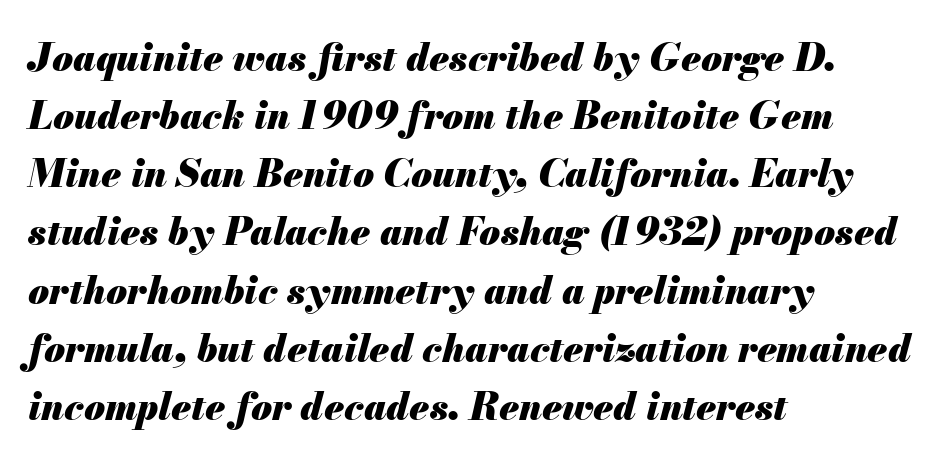
The image shows 38 px heavy type, italic (leaning right); set left-aligned, normal line spacing (1.53x), normal letter spacing, not underlined; medium stroke contrast and a small x-height.
